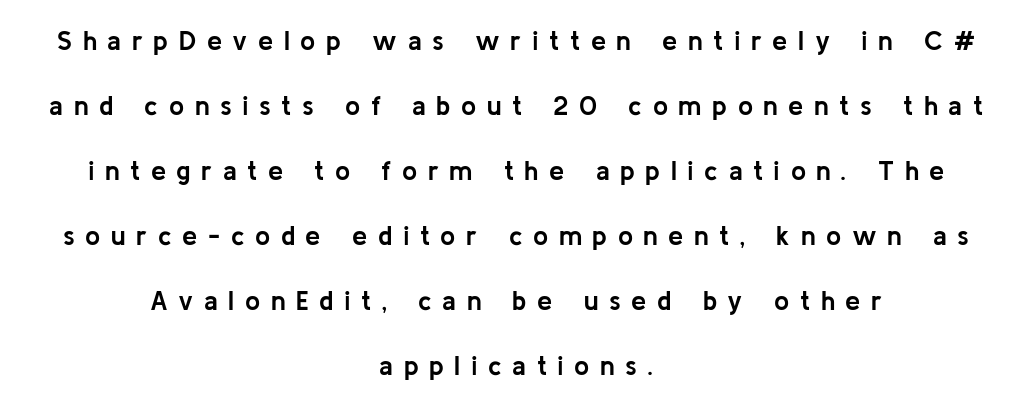
The image shows 27 px bold type, upright; set centered, loose line spacing (2.41x), unusually wide letter spacing (+0.39 em), not underlined.
